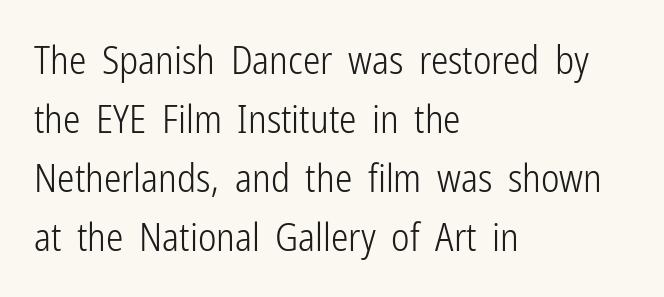
The image shows 39 px light, condensed sans-serif type, upright; set left-aligned, normal line spacing (1.51x), normal letter spacing, not underlined; low stroke contrast and a medium x-height.
